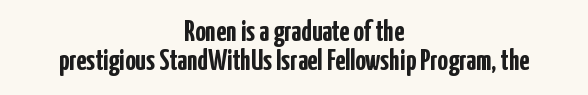
The image shows 29 px semibold, condensed sans-serif type, upright; set centered, tight line spacing (0.99x), normal letter spacing, not underlined; low stroke contrast and a medium x-height.
